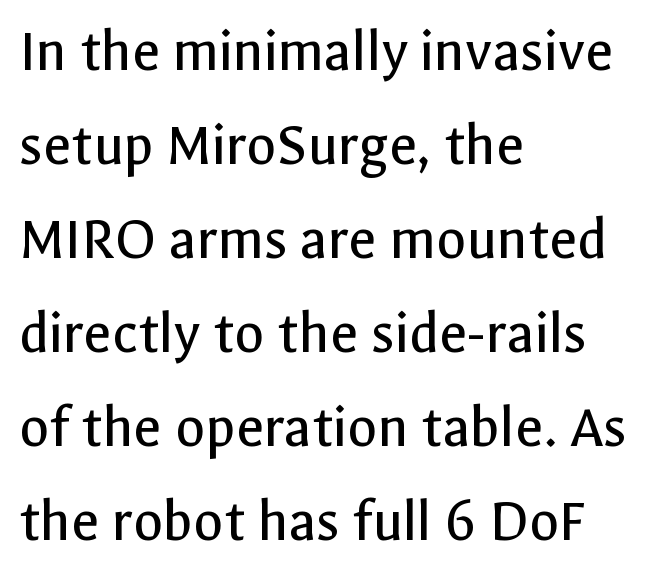
The image shows 61 px regular-weight sans-serif type, upright; set left-aligned, normal line spacing (1.54x), normal letter spacing, not underlined; a medium x-height.
